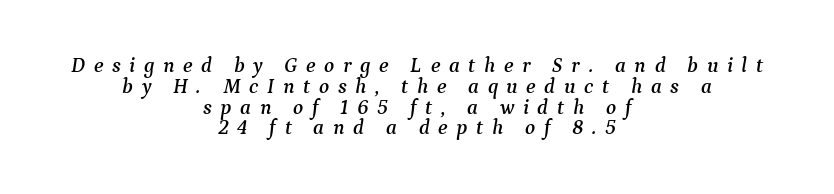
Interline gaps are noticeably narrow in this sample. Italic? Definitely — the glyphs are oblique. Lines of text with bare space underneath. Horizontal alignment here is central, giving a formal, balanced look. Tracking value appears strongly positive — letters spread wide.
